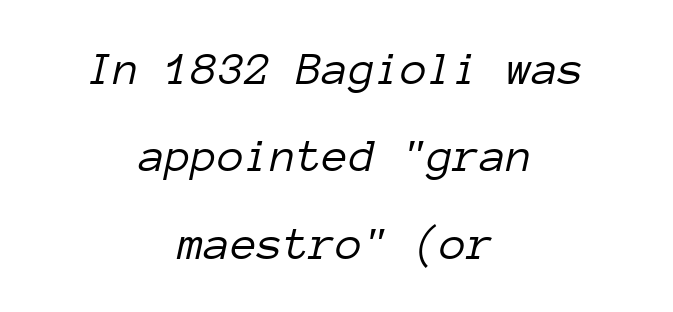
{"italic": "yes", "lean": "right", "slant_degrees": 12, "bold": "no", "weight": "light", "width": "normal", "stroke_contrast": "low", "x_height": "medium", "monospaced": "yes", "underline": "no", "align": "center", "line_spacing_ratio": 1.82, "letter_spacing": "normal", "letter_spacing_em": 0.0, "glyph_px": 48}
